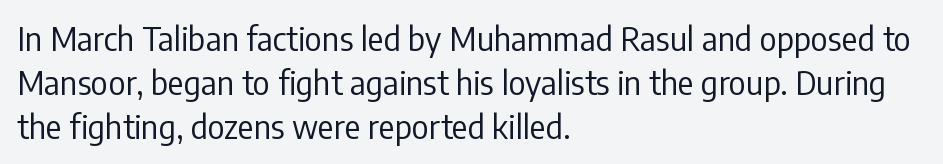
{"serif": "no", "italic": "no", "bold": "no", "weight": "regular", "width": "condensed", "stroke_contrast": "low", "x_height": "medium", "monospaced": "no", "underline": "no", "align": "left", "line_spacing": "normal", "line_spacing_ratio": 1.33, "letter_spacing": "normal", "letter_spacing_em": 0.0, "glyph_px": 33}
